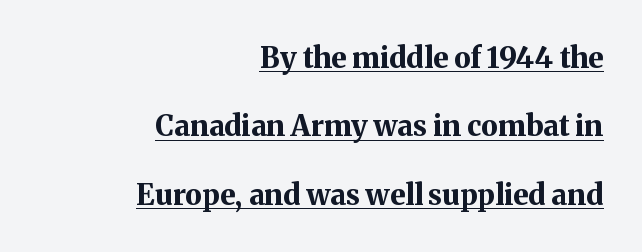
Q: Is the text bold? A: Yes.
Q: Is the text italic (slanted)? A: No, it is upright.
Q: Is the typeface a serif or a sans-serif typeface? A: Serif.
Q: Is the text underlined? A: Yes.
Q: How is the paragraph aligned? A: Right-aligned.
Q: Is the spacing between letters normal or unusually wide? A: Normal.
Q: Is the spacing between lines tight, normal or loose? A: Loose.
Q: Width (condensed, normal, or wide)? A: Normal.
Q: Stroke contrast? A: Medium.
Q: x-height? A: Medium.
Q: Monospaced? A: No.
